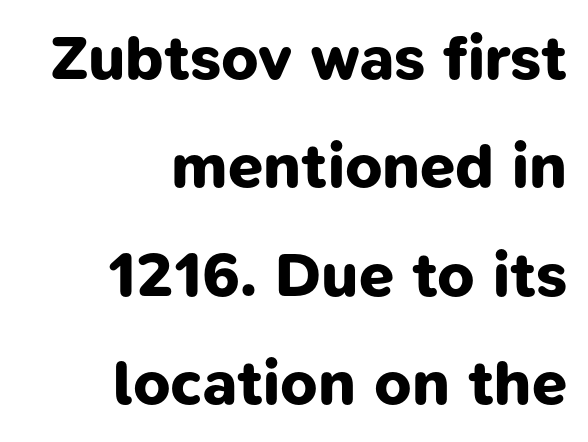
{"serif": "no", "bold": "yes", "weight": "bold", "width": "normal", "stroke_contrast": "low", "x_height": "medium", "monospaced": "no", "underline": "no", "align": "right", "line_spacing_ratio": 1.72, "letter_spacing": "normal", "letter_spacing_em": 0.0, "glyph_px": 63}
